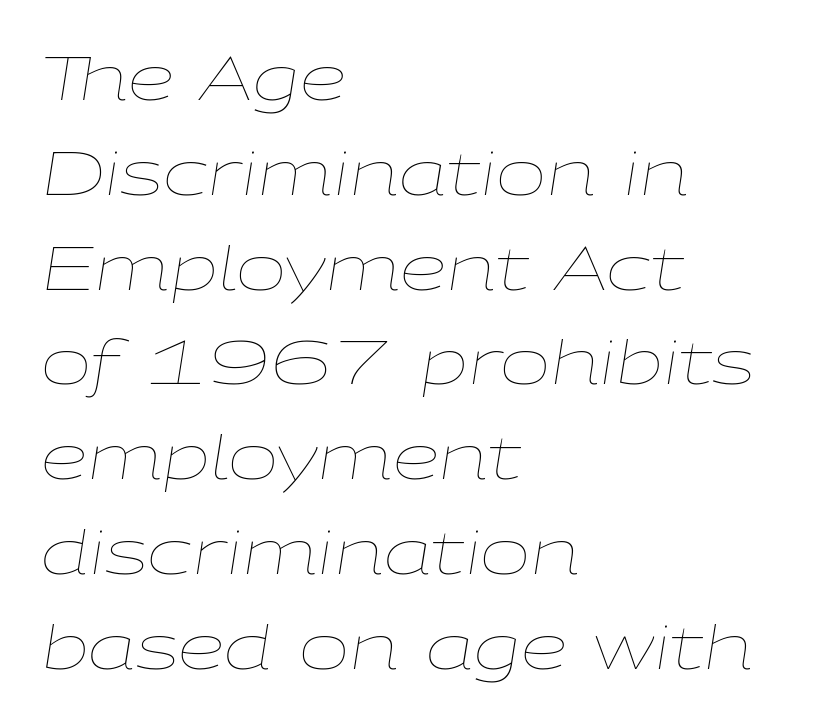
Q: Is the text bold? A: No.
Q: Is the text italic (slanted)? A: Yes, it leans right by about 9 degrees.
Q: Is the text underlined? A: No.
Q: How is the paragraph aligned? A: Left-aligned.
Q: Is the spacing between letters normal or unusually wide? A: Normal.
Q: Is the spacing between lines tight, normal or loose? A: Normal.
Q: Width (condensed, normal, or wide)? A: Wide.
Q: Stroke contrast? A: Low.
Q: x-height? A: Medium.
Q: Monospaced? A: No.
